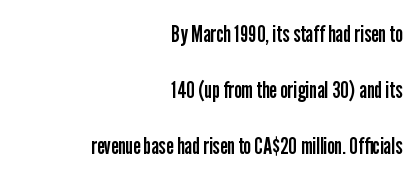
{"italic": "no", "bold": "no", "underline": "no", "align": "right", "line_spacing": "loose", "line_spacing_ratio": 2.33, "letter_spacing": "normal", "letter_spacing_em": 0.0, "glyph_px": 24}
